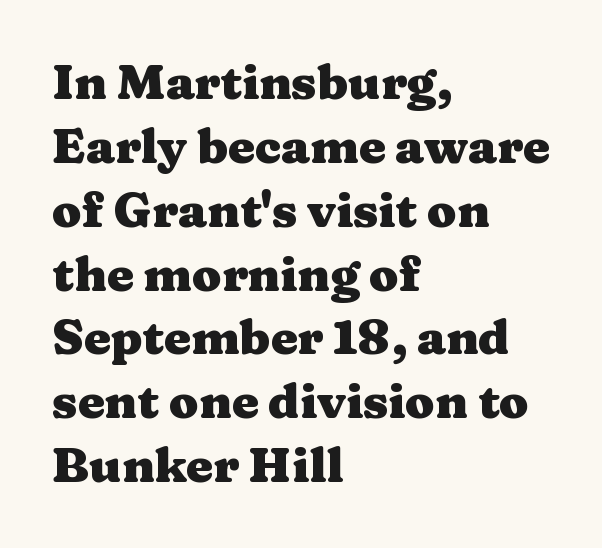
Q: Is the text bold? A: Yes.
Q: Is the text italic (slanted)? A: No, it is upright.
Q: Is the typeface a serif or a sans-serif typeface? A: Serif.
Q: Is the text underlined? A: No.
Q: How is the paragraph aligned? A: Left-aligned.
Q: Is the spacing between letters normal or unusually wide? A: Normal.
Q: Is the spacing between lines tight, normal or loose? A: Normal.
Q: Width (condensed, normal, or wide)? A: Wide.
Q: Stroke contrast? A: Medium.
Q: x-height? A: Medium.
Q: Monospaced? A: No.
